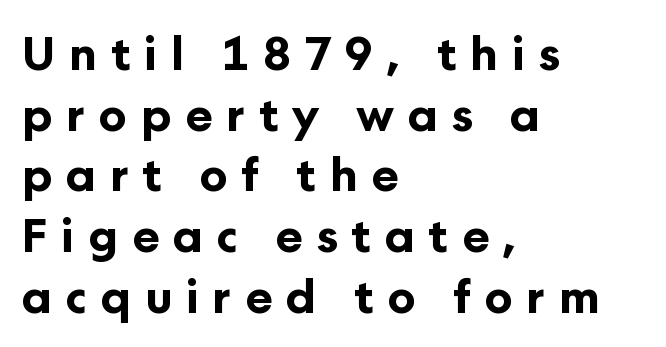
Q: Is the text bold? A: Yes.
Q: Is the text italic (slanted)? A: No, it is upright.
Q: Is the typeface a serif or a sans-serif typeface? A: Sans-serif.
Q: Is the text underlined? A: No.
Q: How is the paragraph aligned? A: Left-aligned.
Q: Is the spacing between letters normal or unusually wide? A: Unusually wide.
Q: Is the spacing between lines tight, normal or loose? A: Normal.
Q: Width (condensed, normal, or wide)? A: Normal.
Q: Stroke contrast? A: Low.
Q: x-height? A: Medium.
Q: Monospaced? A: No.
